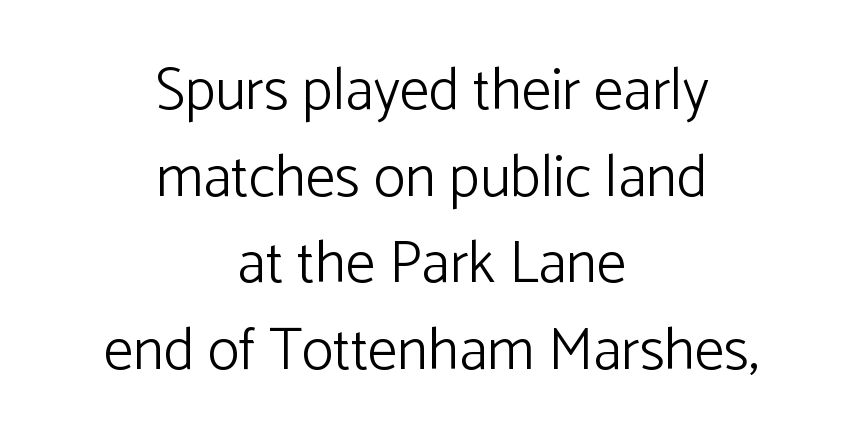
Q: Is the text bold? A: No.
Q: Is the text italic (slanted)? A: No, it is upright.
Q: Is the typeface a serif or a sans-serif typeface? A: Sans-serif.
Q: Is the text underlined? A: No.
Q: How is the paragraph aligned? A: Centered.
Q: Is the spacing between letters normal or unusually wide? A: Normal.
Q: Is the spacing between lines tight, normal or loose? A: Normal.
Q: Width (condensed, normal, or wide)? A: Normal.
Q: Stroke contrast? A: Low.
Q: x-height? A: Medium.
Q: Monospaced? A: No.
